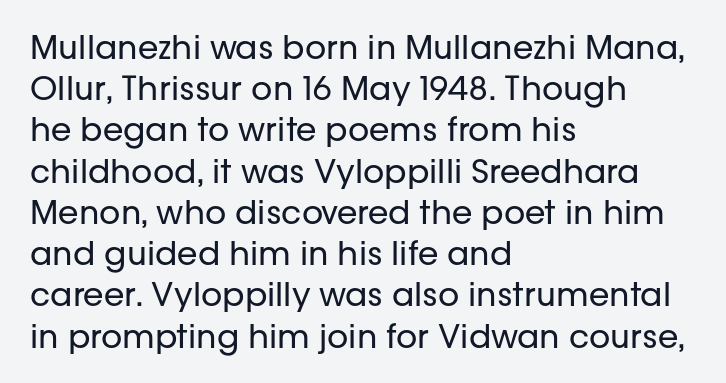
{"serif": "no", "italic": "no", "bold": "no", "weight": "regular", "width": "normal", "stroke_contrast": "low", "x_height": "medium", "monospaced": "no", "underline": "no", "align": "left", "line_spacing": "normal", "line_spacing_ratio": 1.25, "letter_spacing": "normal", "letter_spacing_em": 0.0, "glyph_px": 33}
